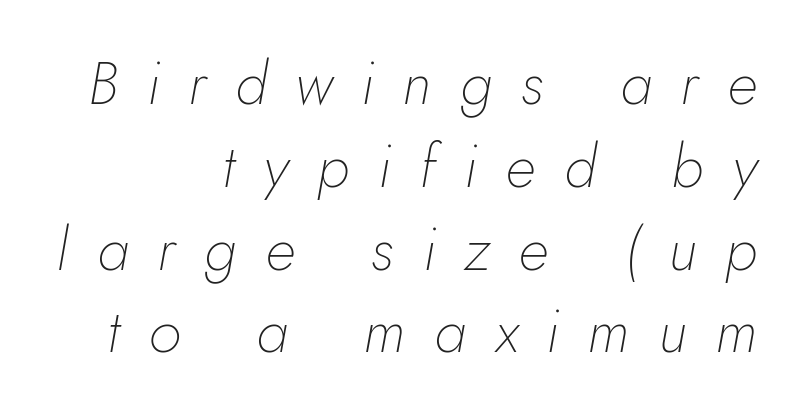
Looks like regular typesetting: each glyph gets only the width it needs. The type is letterspaced generously, with wide tracking. Characters are canted at an angle relative to the baseline's perpendicular. Ink coverage per letter is moderate at most. Each row of text sits above clean, open space. Regular leading.
